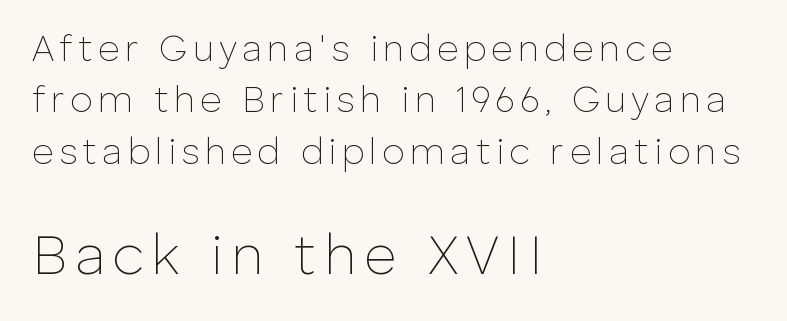
Compared with typical paragraphs, the rows here are spaced about the same. The weight tops out at a normal text grade. Proportional: the letters do not fall into vertical columns. The face used here appears at its bigger size in the lower chunk.
